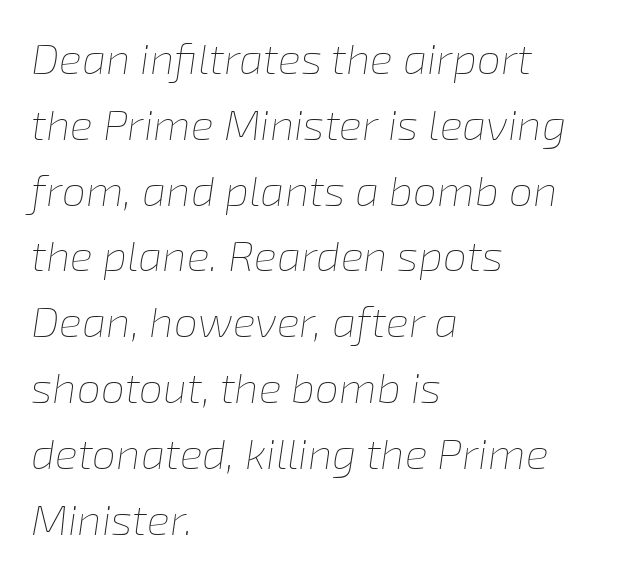
{"italic": "yes", "lean": "right", "slant_degrees": 8, "bold": "no", "weight": "thin", "width": "normal", "stroke_contrast": "low", "x_height": "medium", "monospaced": "no", "underline": "no", "align": "left", "line_spacing": "normal", "line_spacing_ratio": 1.53, "letter_spacing": "normal", "letter_spacing_em": 0.0, "glyph_px": 43}
